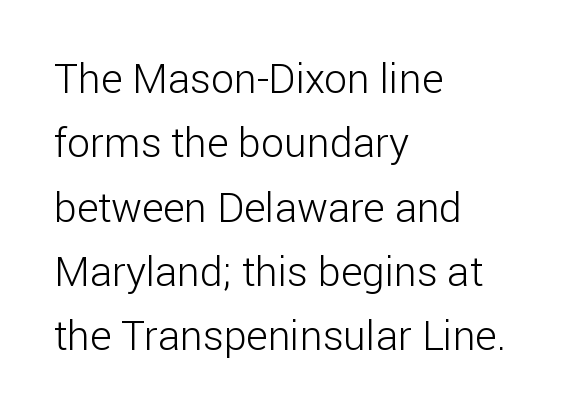
Q: Is the text bold? A: No.
Q: Is the text italic (slanted)? A: No, it is upright.
Q: Is the typeface a serif or a sans-serif typeface? A: Sans-serif.
Q: Is the text underlined? A: No.
Q: How is the paragraph aligned? A: Left-aligned.
Q: Is the spacing between letters normal or unusually wide? A: Normal.
Q: Is the spacing between lines tight, normal or loose? A: Normal.
Q: Width (condensed, normal, or wide)? A: Normal.
Q: Stroke contrast? A: Low.
Q: x-height? A: Medium.
Q: Monospaced? A: No.
